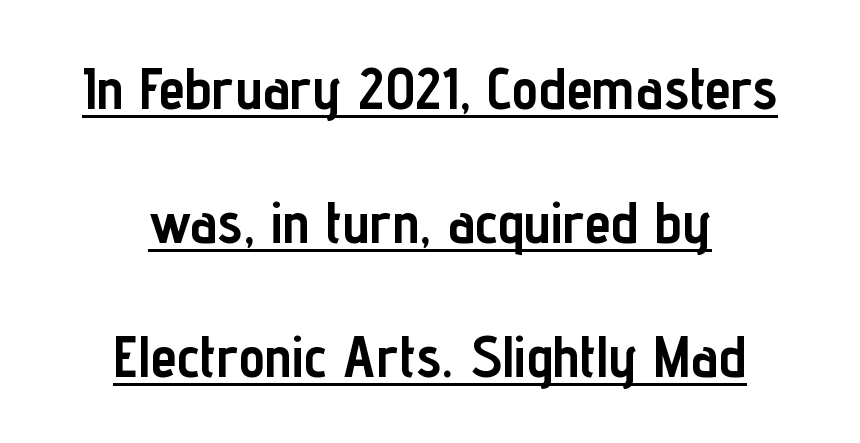
{"serif": "no", "italic": "no", "bold": "yes", "weight": "semibold", "width": "condensed", "stroke_contrast": "low", "x_height": "medium", "monospaced": "no", "underline": "yes", "align": "center", "line_spacing": "loose", "line_spacing_ratio": 2.27, "letter_spacing": "normal", "letter_spacing_em": 0.0, "glyph_px": 59}
